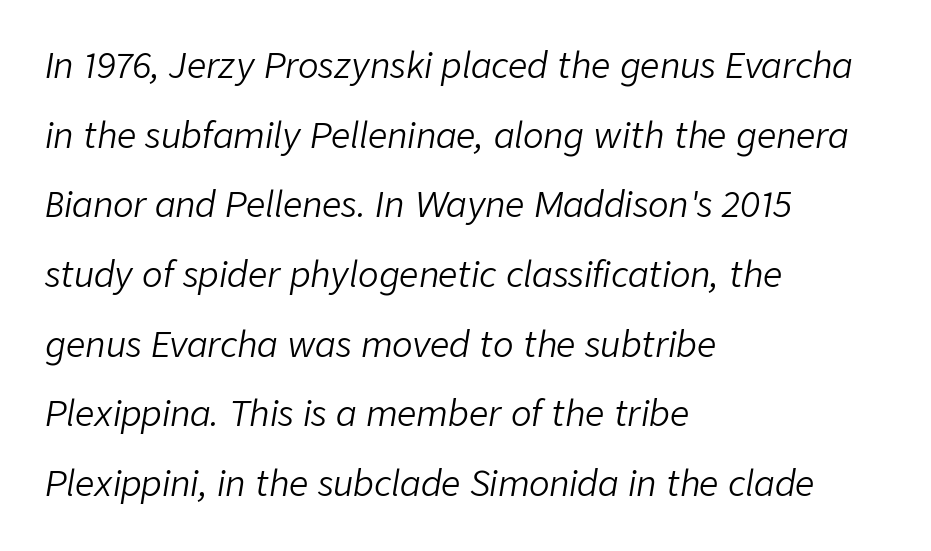
The image shows 34 px light type, italic (leaning right); set left-aligned, loose line spacing (2.05x), normal letter spacing, not underlined; low stroke contrast and a medium x-height.
